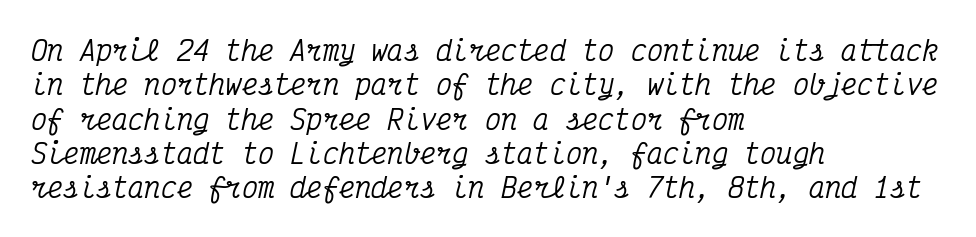
The image shows 27 px text type, italic (leaning right); set left-aligned, normal line spacing (1.27x), normal letter spacing, not underlined.
